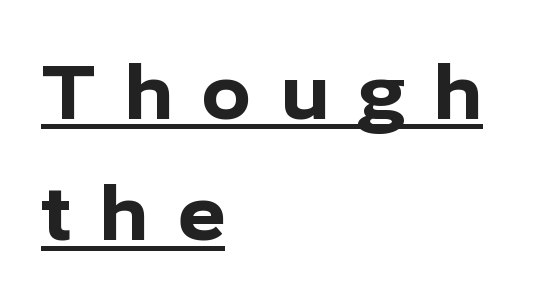
The image shows 74 px bold sans-serif type, upright; set left-aligned, normal line spacing (1.64x), unusually wide letter spacing (+0.38 em), underlined; low stroke contrast and a medium x-height.
